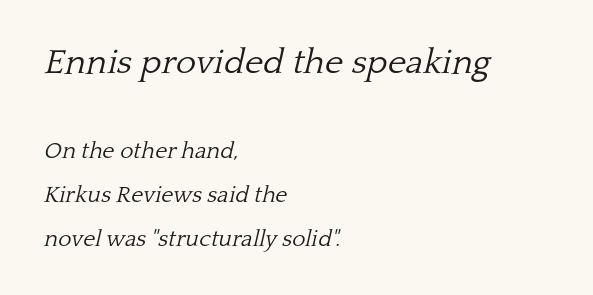
The glyphs look as if they've been sheared to an angle. Short and long lines alike share a common starting point at left. Is this a fixed-width face? No — the glyphs have proportional, varying widths. Yep, those are serifs on the letters.
